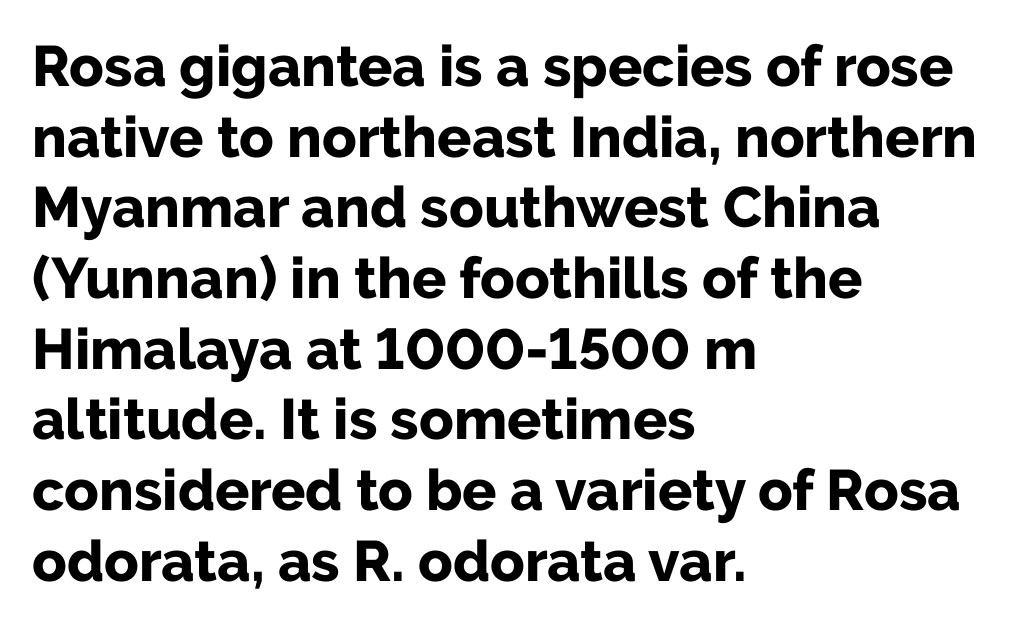
The image shows 57 px bold sans-serif type, upright; set left-aligned, line spacing 1.24x, normal letter spacing, not underlined; low stroke contrast and a medium x-height.
